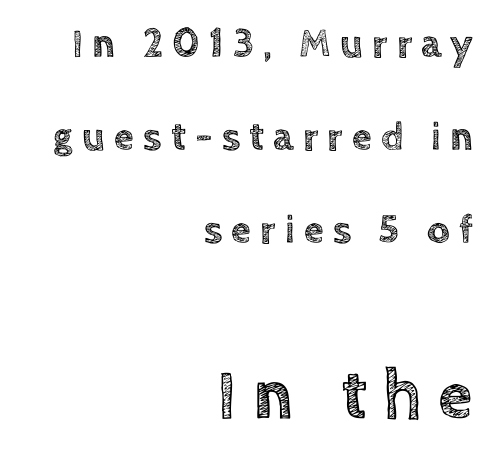
Q: Is the text italic (slanted)? A: No, it is upright.
Q: Is the text underlined? A: No.
Q: How is the paragraph aligned? A: Right-aligned.
Q: Is the spacing between letters normal or unusually wide? A: Unusually wide.
Q: Is the spacing between lines tight, normal or loose? A: Loose.
Q: Which block of text is set in a larger size, the first (top) or the second (bottom)? A: The second (bottom) one.
Q: Width (condensed, normal, or wide)? A: Normal.
Q: x-height? A: Large.
Q: Monospaced? A: No.
